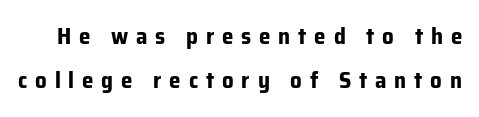
{"italic": "no", "bold": "yes", "underline": "no", "line_spacing": "loose", "line_spacing_ratio": 1.92, "letter_spacing": "wide", "letter_spacing_em": 0.34, "glyph_px": 23}
